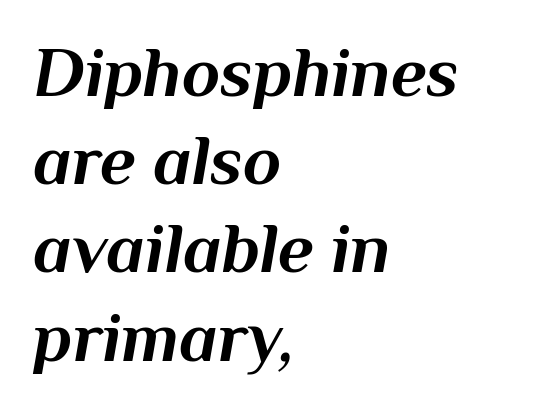
Q: Is the text bold? A: Yes.
Q: Is the text italic (slanted)? A: Yes, it leans right by about 10 degrees.
Q: Is the text underlined? A: No.
Q: How is the paragraph aligned? A: Left-aligned.
Q: Is the spacing between letters normal or unusually wide? A: Normal.
Q: Is the spacing between lines tight, normal or loose? A: Normal.
Q: Width (condensed, normal, or wide)? A: Normal.
Q: Stroke contrast? A: Medium.
Q: x-height? A: Medium.
Q: Monospaced? A: No.
